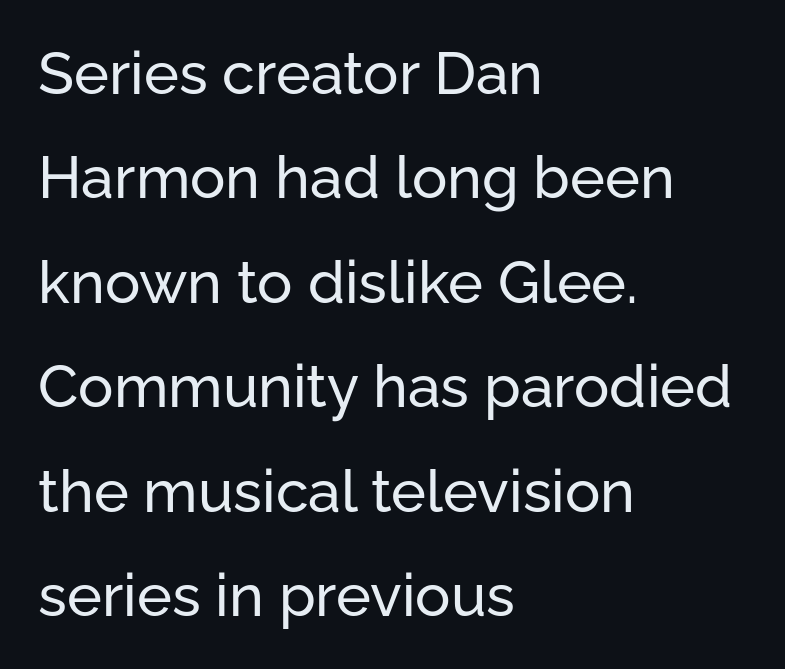
Q: Is the text italic (slanted)? A: No, it is upright.
Q: Is the typeface a serif or a sans-serif typeface? A: Sans-serif.
Q: Is the text underlined? A: No.
Q: How is the paragraph aligned? A: Left-aligned.
Q: Is the spacing between letters normal or unusually wide? A: Normal.
Q: Width (condensed, normal, or wide)? A: Normal.
Q: Stroke contrast? A: Low.
Q: x-height? A: Medium.
Q: Monospaced? A: No.
